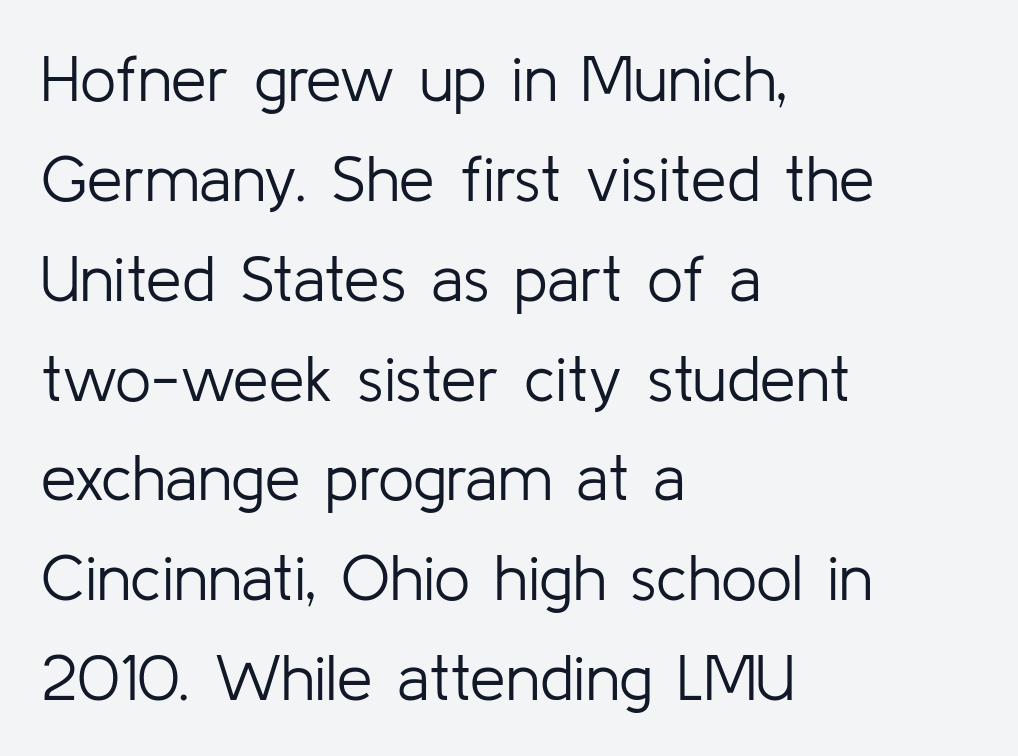
{"serif": "no", "italic": "no", "bold": "no", "weight": "light", "width": "normal", "stroke_contrast": "low", "x_height": "medium", "monospaced": "no", "underline": "no", "align": "left", "line_spacing": "normal", "line_spacing_ratio": 1.56, "letter_spacing": "normal", "letter_spacing_em": 0.0, "glyph_px": 64}
